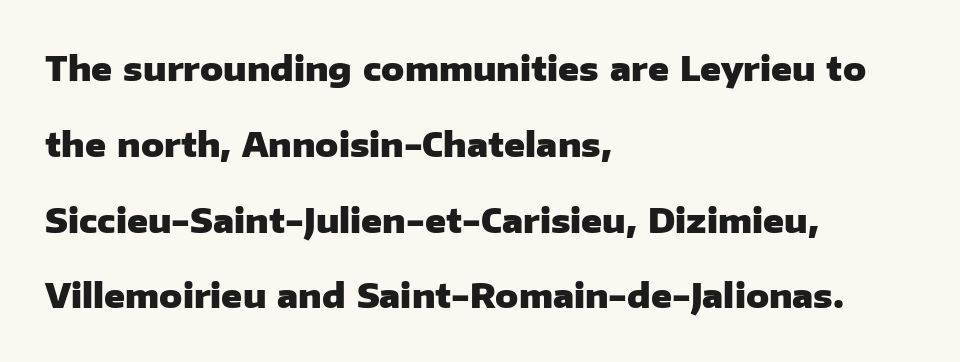
Q: Is the text bold? A: Yes.
Q: Is the text italic (slanted)? A: No, it is upright.
Q: Is the typeface a serif or a sans-serif typeface? A: Sans-serif.
Q: Is the text underlined? A: No.
Q: How is the paragraph aligned? A: Left-aligned.
Q: Is the spacing between letters normal or unusually wide? A: Normal.
Q: Is the spacing between lines tight, normal or loose? A: Loose.
Q: Width (condensed, normal, or wide)? A: Normal.
Q: Stroke contrast? A: Low.
Q: x-height? A: Medium.
Q: Monospaced? A: No.
